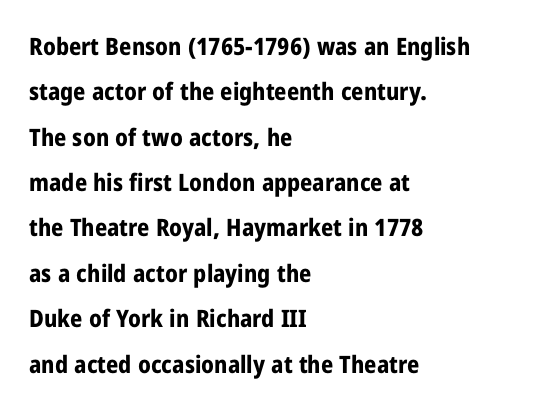
No extra tracking has been applied to these lines. Only glyphs here, with clear space below each row. A dark, heavy texture on the line: the type is bold. If you drew a ruler down the left edge, every line would touch it.
